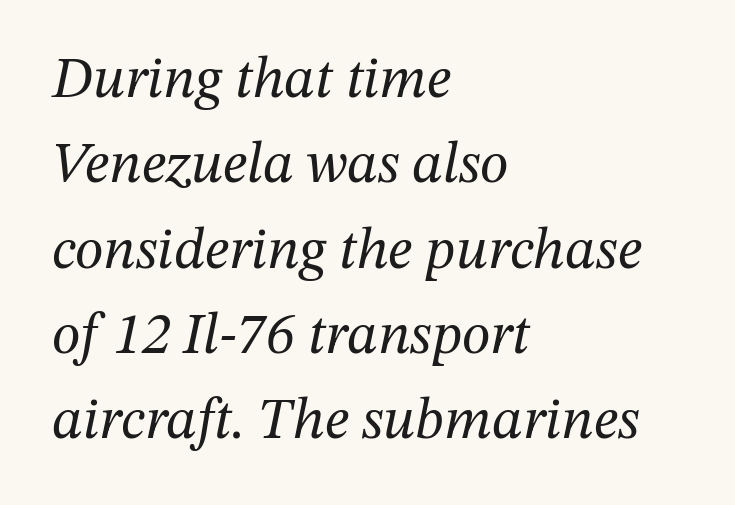
Line beginnings align vertically; line endings do not. Each letter keeps its own natural width here, so spacing adapts to shape. Does the leading feel generous? No, just average. Check the space under the baseline: it is left empty.
